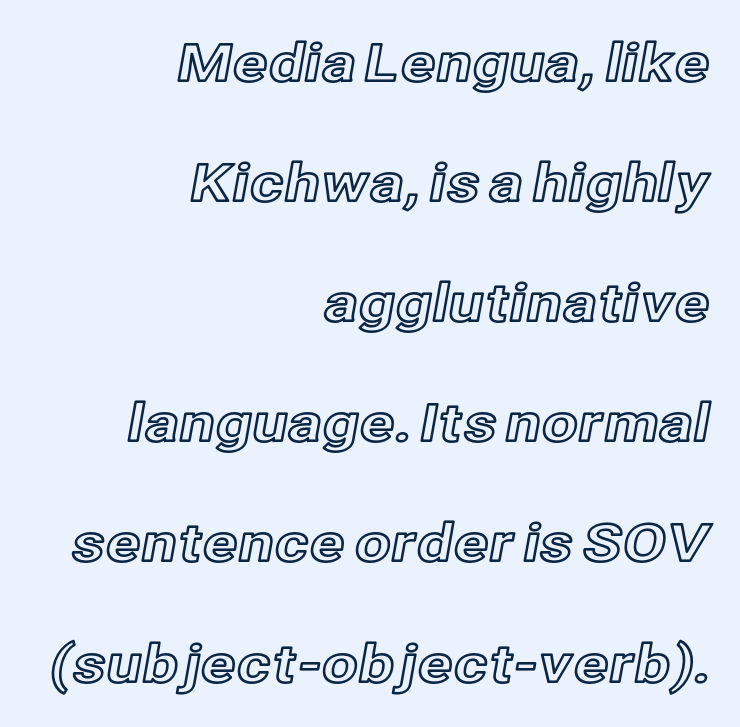
The image shows 52 px text type; set right-aligned, loose line spacing (2.31x), normal letter spacing, not underlined; a medium x-height.
